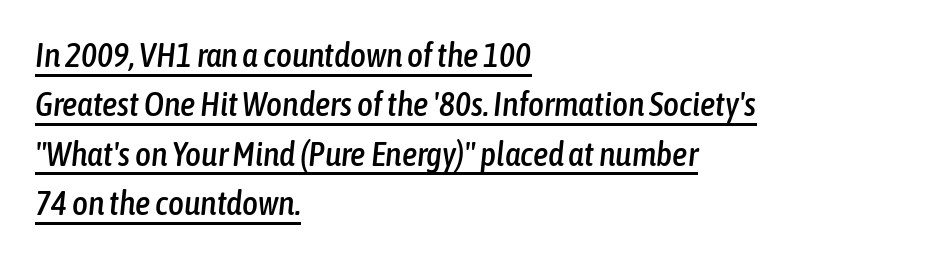
Q: Is the text italic (slanted)? A: Yes, it leans right by about 6 degrees.
Q: Is the text underlined? A: Yes.
Q: How is the paragraph aligned? A: Left-aligned.
Q: Is the spacing between letters normal or unusually wide? A: Normal.
Q: Is the spacing between lines tight, normal or loose? A: Normal.
Q: Width (condensed, normal, or wide)? A: Condensed.
Q: Stroke contrast? A: Low.
Q: x-height? A: Medium.
Q: Monospaced? A: No.
